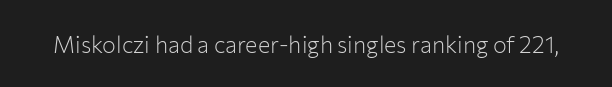
The image shows 23 px text type, upright; set normal letter spacing, not underlined.
